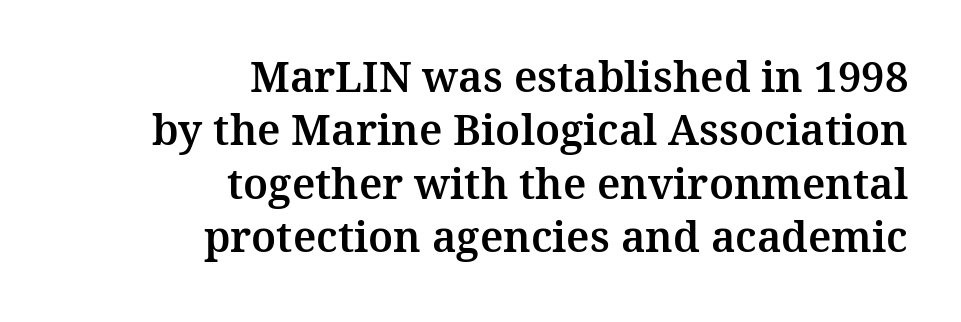
These lines are set flush right with a ragged left edge. Observe the serifs anchoring each vertical stroke in this sample. This rendering leaves character spacing at its baseline value. The passage shown is not underscored anywhere.
